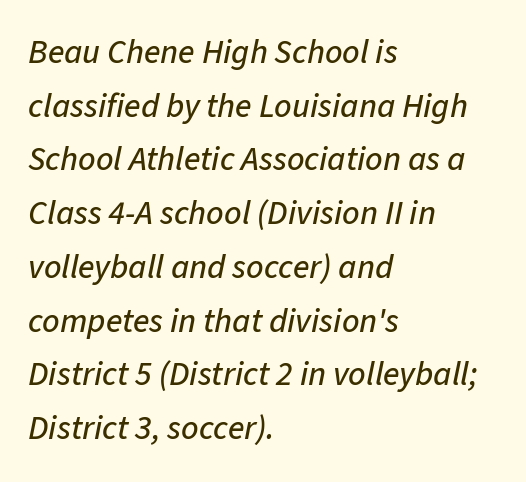
{"italic": "yes", "lean": "right", "slant_degrees": 11, "width": "normal", "stroke_contrast": "low", "x_height": "medium", "monospaced": "no", "underline": "no", "align": "left", "line_spacing": "normal", "line_spacing_ratio": 1.58, "letter_spacing": "normal", "letter_spacing_em": 0.0, "glyph_px": 34}
